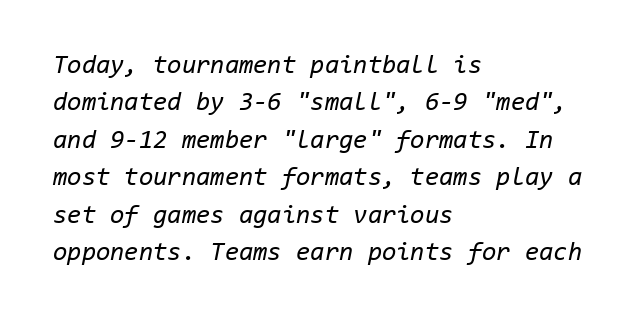
The image shows 26 px text type, italic (leaning right); set left-aligned, normal line spacing (1.44x), normal letter spacing, not underlined.
